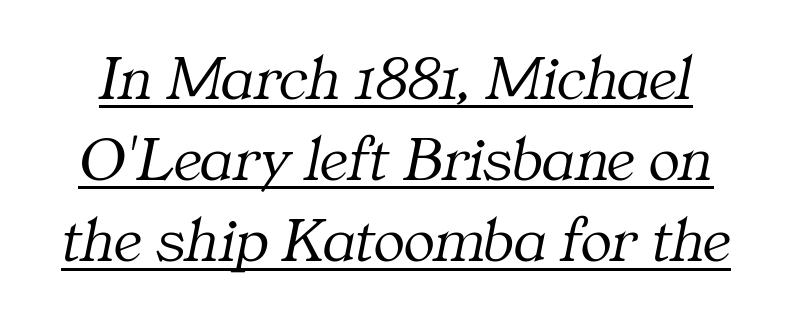
Notice how descenders clear the ascenders below comfortably — that's standard leading. No letter is thick-stroked: the sample isn't bold. The face used here is rendered with its standard letterfit. Little horizontal feet cap the strokes, marking this as serif type.
